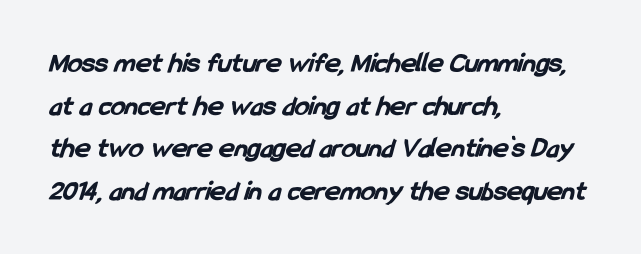
Q: Is the text bold? A: Yes.
Q: Is the typeface a serif or a sans-serif typeface? A: Sans-serif.
Q: Is the text underlined? A: No.
Q: How is the paragraph aligned? A: Left-aligned.
Q: Is the spacing between letters normal or unusually wide? A: Normal.
Q: Is the spacing between lines tight, normal or loose? A: Normal.
Q: Width (condensed, normal, or wide)? A: Condensed.
Q: Stroke contrast? A: Low.
Q: x-height? A: Medium.
Q: Monospaced? A: No.
